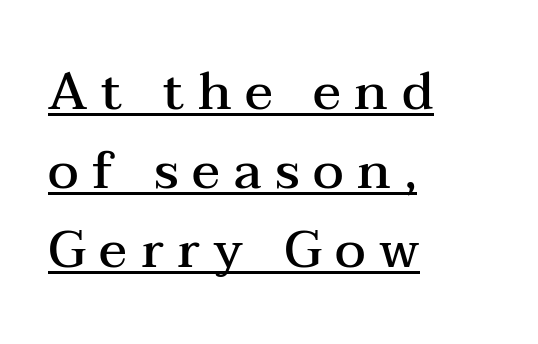
The image shows 52 px semibold, wide serif type, upright; set left-aligned, normal line spacing (1.52x), unusually wide letter spacing (+0.26 em), underlined; medium stroke contrast and a medium x-height.
